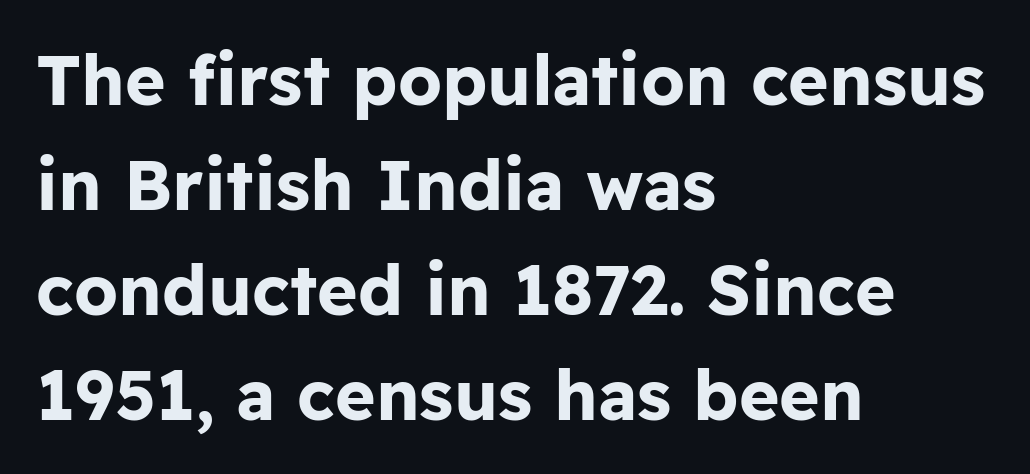
This is the regular roman posture of the typeface. The letters carry no serifs — their stems end cleanly without finishing strokes. Alignment: flush left. Descenders are the only things crossing below the line.
